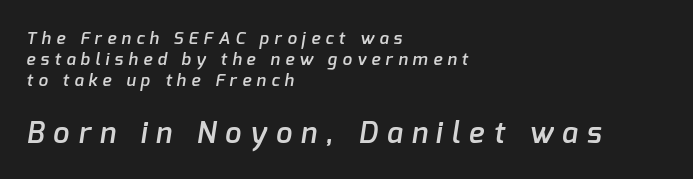
Which of the two is more prominent by size? The second, at the bottom. In terms of letterspacing, this is a distinctly airy, spread setting. Regular leading. Think of a printed novel: that variable character pitch is what you see here. Any mark beneath the type? The region is blank. The passage shown is typeset with a sans-serif family.
